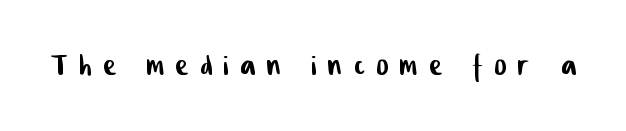
{"serif": "no", "width": "condensed", "stroke_contrast": "low", "x_height": "medium", "monospaced": "no", "underline": "no", "letter_spacing": "wide", "letter_spacing_em": 0.32, "glyph_px": 37}
